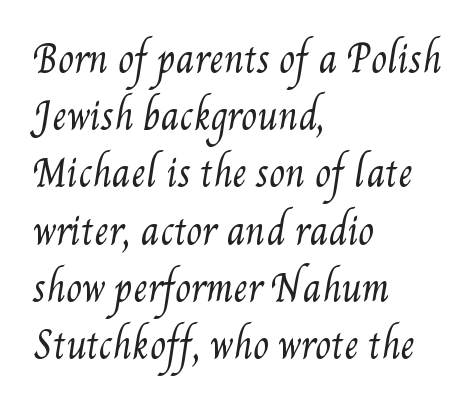
Q: Is the text bold? A: No.
Q: Is the text underlined? A: No.
Q: How is the paragraph aligned? A: Left-aligned.
Q: Is the spacing between letters normal or unusually wide? A: Normal.
Q: Is the spacing between lines tight, normal or loose? A: Normal.
Q: Width (condensed, normal, or wide)? A: Condensed.
Q: Stroke contrast? A: Medium.
Q: x-height? A: Small.
Q: Monospaced? A: No.
